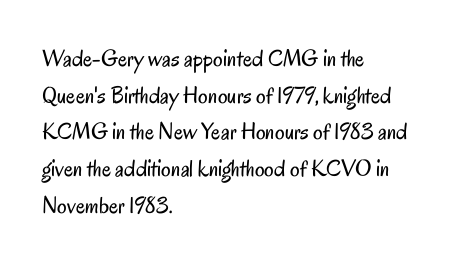
Q: Is the text bold? A: No.
Q: Is the text italic (slanted)? A: No, it is upright.
Q: Is the text underlined? A: No.
Q: How is the paragraph aligned? A: Left-aligned.
Q: Is the spacing between letters normal or unusually wide? A: Normal.
Q: Is the spacing between lines tight, normal or loose? A: Normal.
